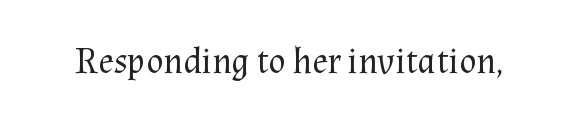
Q: Is the text bold? A: No.
Q: Is the text italic (slanted)? A: No, it is upright.
Q: Is the text underlined? A: No.
Q: Is the spacing between letters normal or unusually wide? A: Normal.
Q: Width (condensed, normal, or wide)? A: Normal.
Q: Stroke contrast? A: Medium.
Q: x-height? A: Medium.
Q: Monospaced? A: No.
